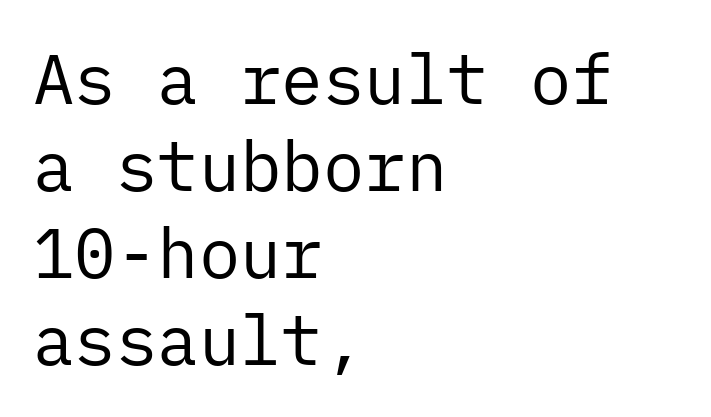
{"serif": "no", "italic": "no", "bold": "no", "weight": "regular", "width": "normal", "stroke_contrast": "low", "x_height": "medium", "underline": "no", "align": "left", "line_spacing": "normal", "line_spacing_ratio": 1.26, "letter_spacing": "normal", "letter_spacing_em": 0.0, "glyph_px": 69}
